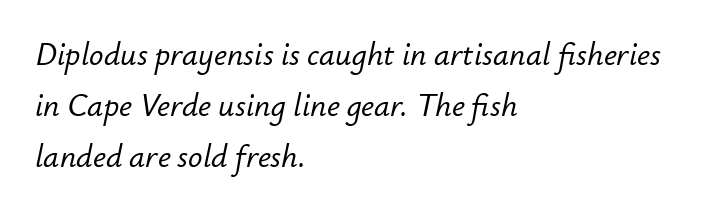
Q: Is the text italic (slanted)? A: Yes, it leans right by about 12 degrees.
Q: Is the text underlined? A: No.
Q: How is the paragraph aligned? A: Left-aligned.
Q: Is the spacing between letters normal or unusually wide? A: Normal.
Q: Is the spacing between lines tight, normal or loose? A: Normal.
Q: Width (condensed, normal, or wide)? A: Normal.
Q: Stroke contrast? A: Low.
Q: x-height? A: Small.
Q: Monospaced? A: No.
